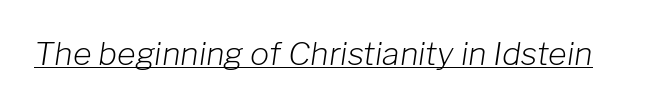
{"italic": "yes", "lean": "right", "slant_degrees": 8, "bold": "no", "weight": "light", "width": "normal", "stroke_contrast": "low", "x_height": "medium", "monospaced": "no", "underline": "yes", "letter_spacing": "normal", "letter_spacing_em": 0.0, "glyph_px": 32}
